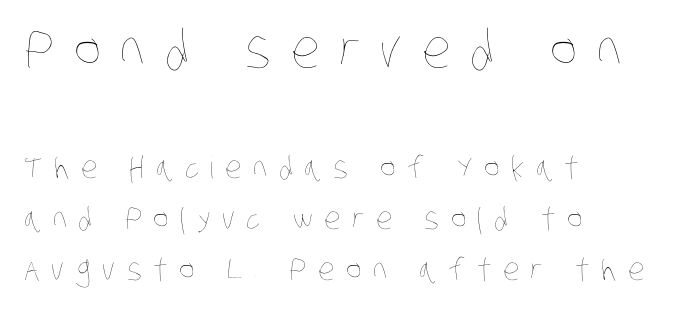
The image shows 52 px thin, condensed type; set left-aligned, normal line spacing (1.69x), unusually wide letter spacing (+0.38 em), not underlined; the first (top) block is 1.73x larger; low stroke contrast and a large x-height.
